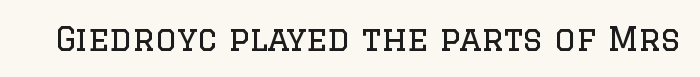
The area under the type is left untouched. A roman cut, with each character standing at attention. Weight: regular or lighter. This rendering employs a face with finishing strokes, i.e., a serif. Tracking here is standard; glyphs follow each other at the usual distance.
